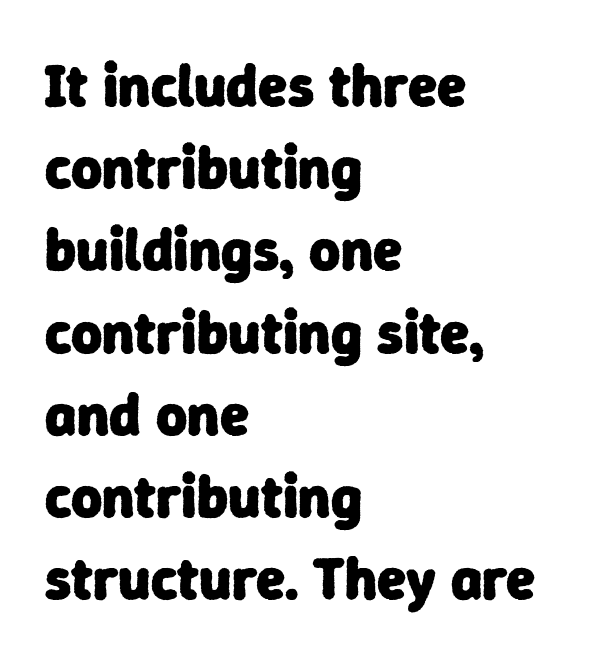
Stroke terminals: plain, sans-serif. A dark, heavy texture on the line: the type is bold. The rendering uses natural spacing where letterforms have individual widths. Honestly, there is no underline to notice here at all. The passage is arranged the way most books set body copy — flush left. The line-height multiplier appears to be the usual default.
